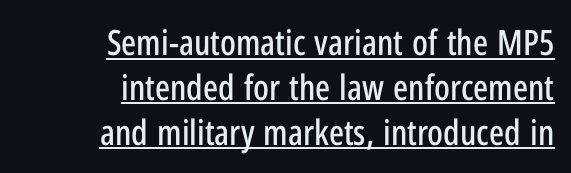
The image shows 35 px condensed sans-serif type, upright; set right-aligned, normal line spacing (1.28x), normal letter spacing, underlined; low stroke contrast and a medium x-height.
